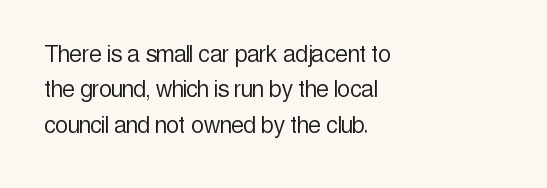
Q: Is the text bold? A: No.
Q: Is the text italic (slanted)? A: No, it is upright.
Q: Is the typeface a serif or a sans-serif typeface? A: Sans-serif.
Q: Is the text underlined? A: No.
Q: How is the paragraph aligned? A: Left-aligned.
Q: Is the spacing between letters normal or unusually wide? A: Normal.
Q: Is the spacing between lines tight, normal or loose? A: Normal.
Q: Width (condensed, normal, or wide)? A: Condensed.
Q: x-height? A: Medium.
Q: Monospaced? A: No.
